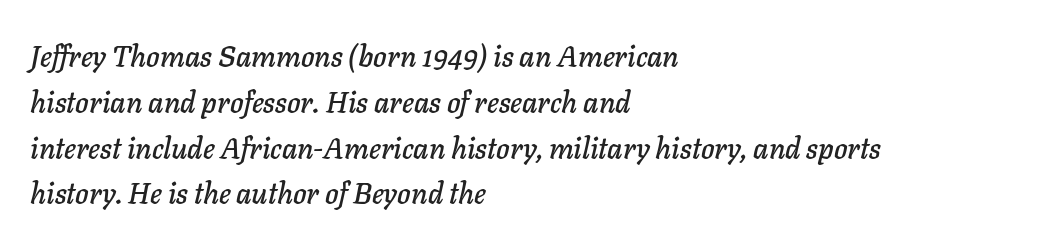
The image shows 29 px text type, italic (leaning right); set left-aligned, normal line spacing (1.58x), normal letter spacing, not underlined; low stroke contrast and a medium x-height.
